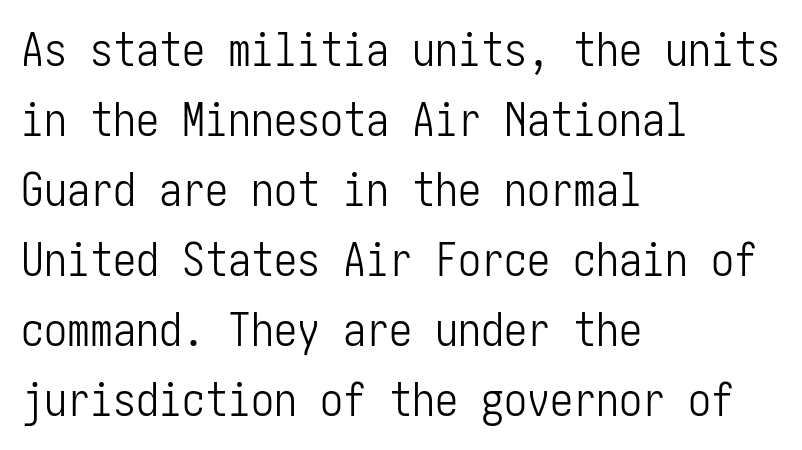
{"serif": "no", "italic": "no", "bold": "no", "weight": "light", "width": "condensed", "stroke_contrast": "low", "x_height": "medium", "underline": "no", "align": "left", "line_spacing": "normal", "line_spacing_ratio": 1.52, "letter_spacing": "normal", "letter_spacing_em": 0.0, "glyph_px": 46}
